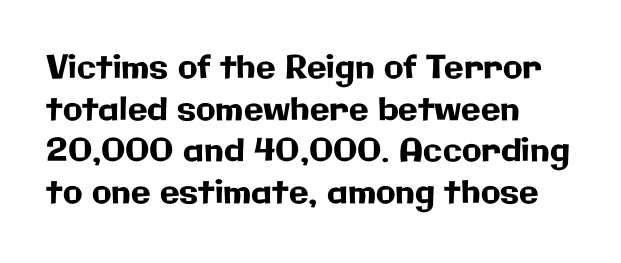
Q: Is the text italic (slanted)? A: No, it is upright.
Q: Is the typeface a serif or a sans-serif typeface? A: Sans-serif.
Q: Is the text underlined? A: No.
Q: How is the paragraph aligned? A: Left-aligned.
Q: Is the spacing between letters normal or unusually wide? A: Normal.
Q: Is the spacing between lines tight, normal or loose? A: Normal.
Q: Width (condensed, normal, or wide)? A: Normal.
Q: Stroke contrast? A: Low.
Q: x-height? A: Medium.
Q: Monospaced? A: No.
